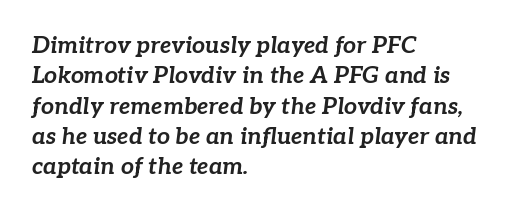
Q: Is the text bold? A: Yes.
Q: Is the text italic (slanted)? A: Yes, it leans right by about 7 degrees.
Q: Is the text underlined? A: No.
Q: How is the paragraph aligned? A: Left-aligned.
Q: Is the spacing between letters normal or unusually wide? A: Normal.
Q: Is the spacing between lines tight, normal or loose? A: Normal.
